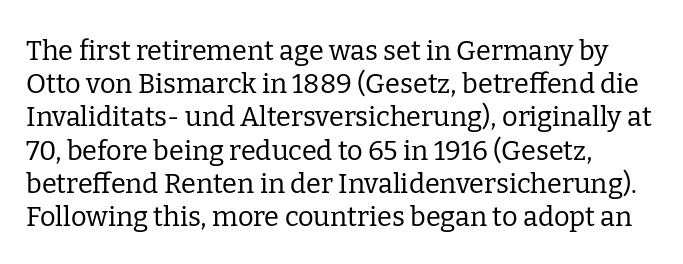
The image shows 27 px text type, upright; set left-aligned, line spacing 1.23x, normal letter spacing, not underlined.
